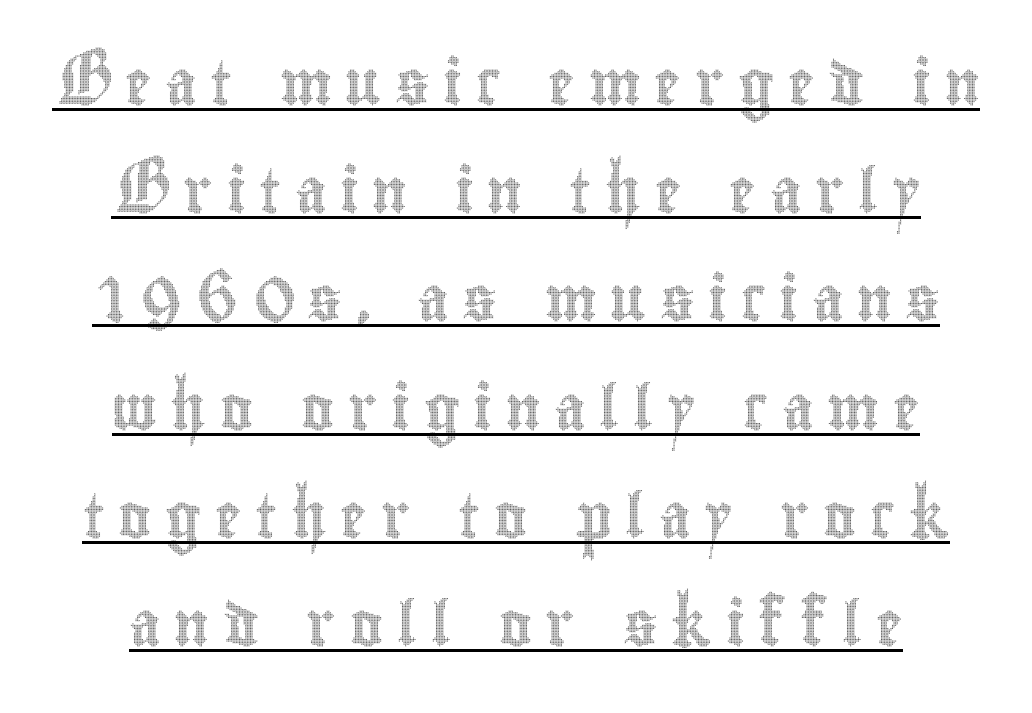
Visually the block forms a symmetrical silhouette, jagged on both flanks. Caption: lettering with a line underneath. The line-height multiplier appears high, well above default. Proportional: the letters do not fall into vertical columns. Posture: straight, roman, zero tilt. Someone cranked the tracking dial way up on this one.
